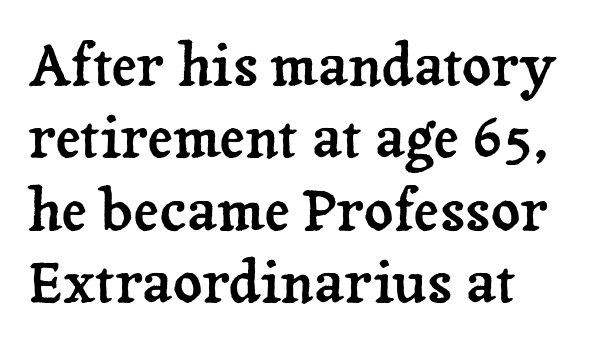
Q: Is the text italic (slanted)? A: No, it is upright.
Q: Is the typeface a serif or a sans-serif typeface? A: Serif.
Q: Is the text underlined? A: No.
Q: How is the paragraph aligned? A: Left-aligned.
Q: Is the spacing between letters normal or unusually wide? A: Normal.
Q: Is the spacing between lines tight, normal or loose? A: Normal.
Q: Width (condensed, normal, or wide)? A: Normal.
Q: Stroke contrast? A: Low.
Q: x-height? A: Medium.
Q: Monospaced? A: No.
